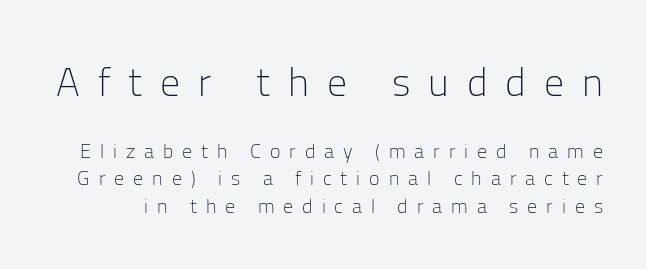
Q: Is the text bold? A: No.
Q: Is the text italic (slanted)? A: No, it is upright.
Q: Is the typeface a serif or a sans-serif typeface? A: Sans-serif.
Q: Is the text underlined? A: No.
Q: Is the spacing between letters normal or unusually wide? A: Unusually wide.
Q: Is the spacing between lines tight, normal or loose? A: Normal.
Q: Which block of text is set in a larger size, the first (top) or the second (bottom)? A: The first (top) one.
Q: Width (condensed, normal, or wide)? A: Normal.
Q: Stroke contrast? A: Low.
Q: x-height? A: Medium.
Q: Monospaced? A: No.
